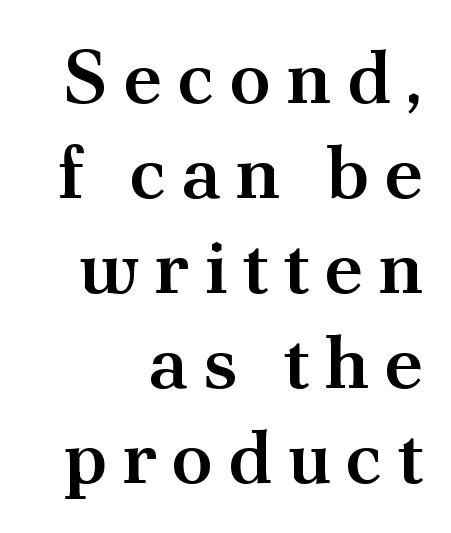
{"serif": "yes", "italic": "no", "bold": "semi", "weight": "semibold", "width": "normal", "stroke_contrast": "medium", "x_height": "small", "monospaced": "no", "underline": "no", "align": "right", "line_spacing": "normal", "line_spacing_ratio": 1.25, "glyph_px": 76}
